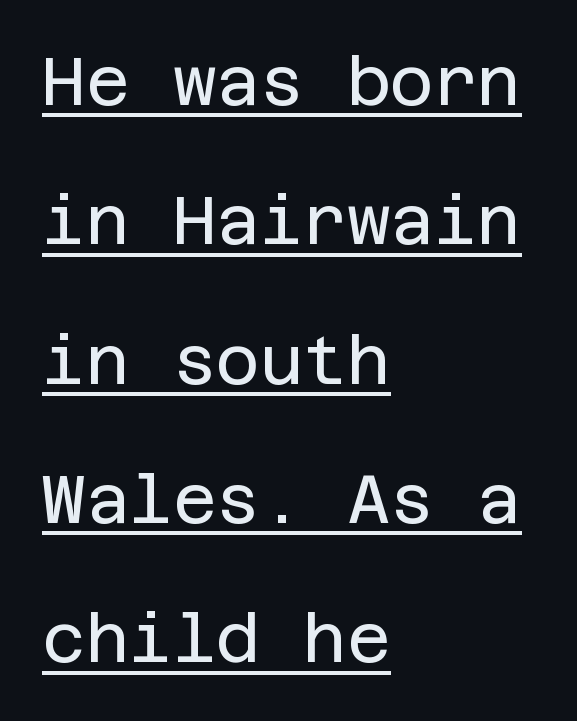
The image shows 67 px regular-weight sans-serif type, upright; set left-aligned, loose line spacing (2.08x), normal letter spacing, underlined; low stroke contrast and a large x-height.
